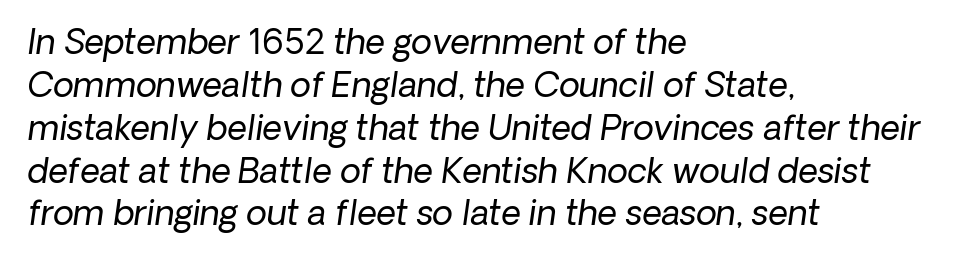
Spacing verdict: proportional, widths tailored to each character. Each line starts at the same left margin while the right side varies. A quiet, ordinary-to-light weight characterises the typeface. Students, observe: this is what conventionally led text looks like. The foot of each line stays bare and open.
